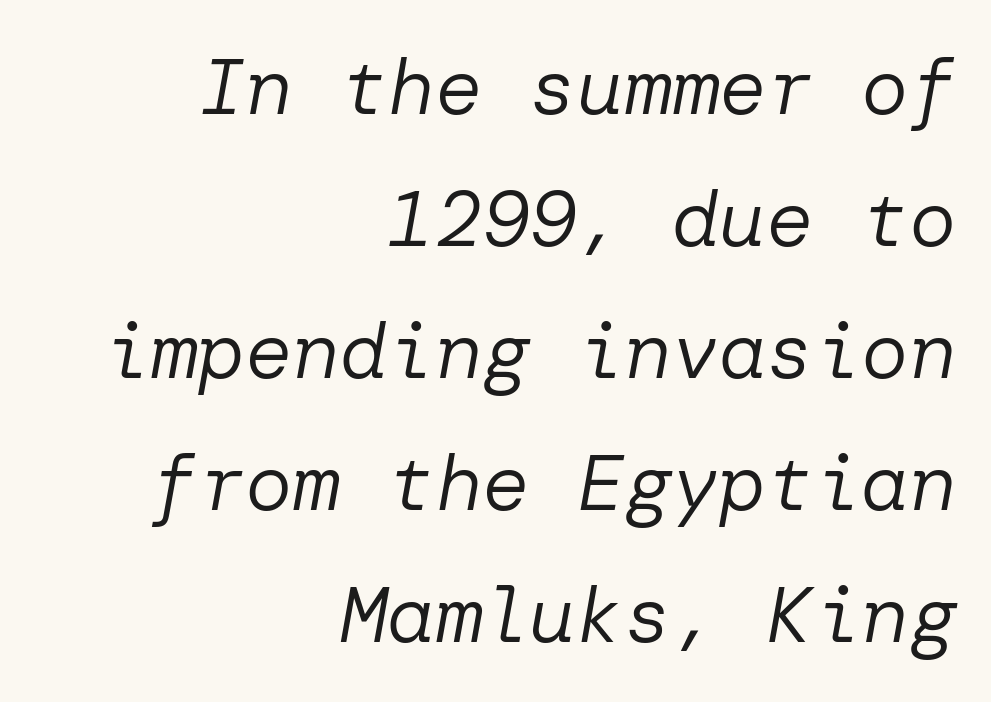
{"italic": "yes", "lean": "right", "slant_degrees": 10, "bold": "no", "weight": "regular", "width": "normal", "stroke_contrast": "low", "x_height": "medium", "underline": "no", "align": "right", "line_spacing": "normal", "line_spacing_ratio": 1.67, "letter_spacing": "normal", "letter_spacing_em": 0.0, "glyph_px": 79}
